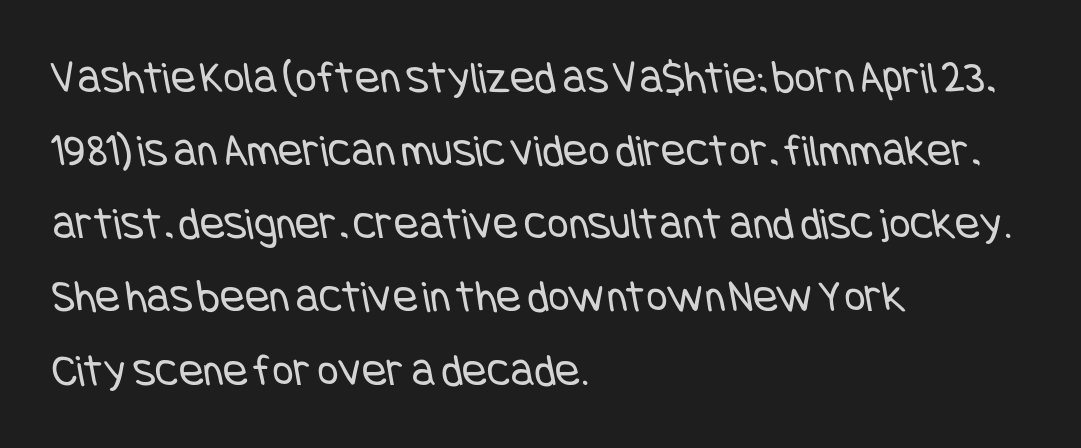
{"serif": "no", "bold": "no", "weight": "regular", "width": "condensed", "stroke_contrast": "low", "x_height": "large", "underline": "no", "align": "left", "line_spacing": "normal", "line_spacing_ratio": 1.59, "letter_spacing": "normal", "letter_spacing_em": 0.0, "glyph_px": 46}
